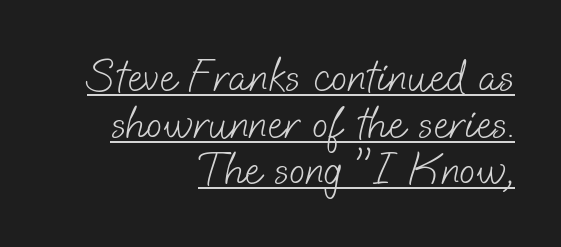
The image shows 47 px light sans-serif type; set right-aligned, tight line spacing (0.99x), normal letter spacing, underlined; low stroke contrast and a small x-height.
